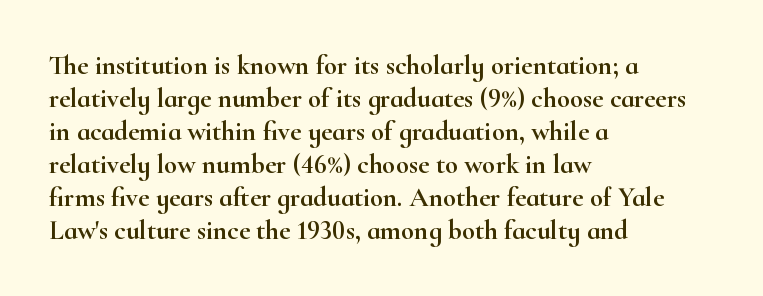
{"italic": "no", "underline": "no", "align": "left", "line_spacing_ratio": 1.22, "letter_spacing": "normal", "letter_spacing_em": 0.0, "glyph_px": 27}
